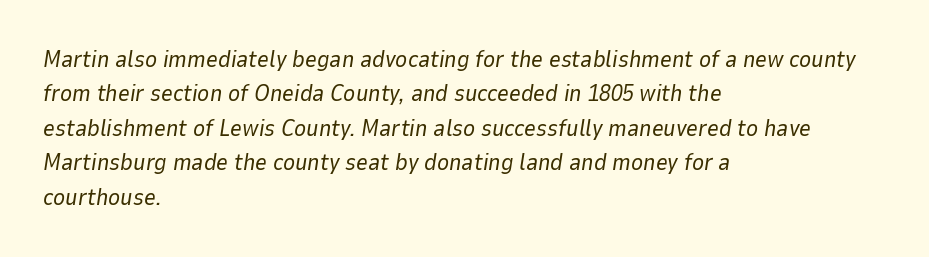
{"italic": "yes", "lean": "right", "slant_degrees": 9, "bold": "no", "underline": "no", "align": "left", "line_spacing": "normal", "line_spacing_ratio": 1.5, "letter_spacing": "normal", "letter_spacing_em": 0.0, "glyph_px": 23}
